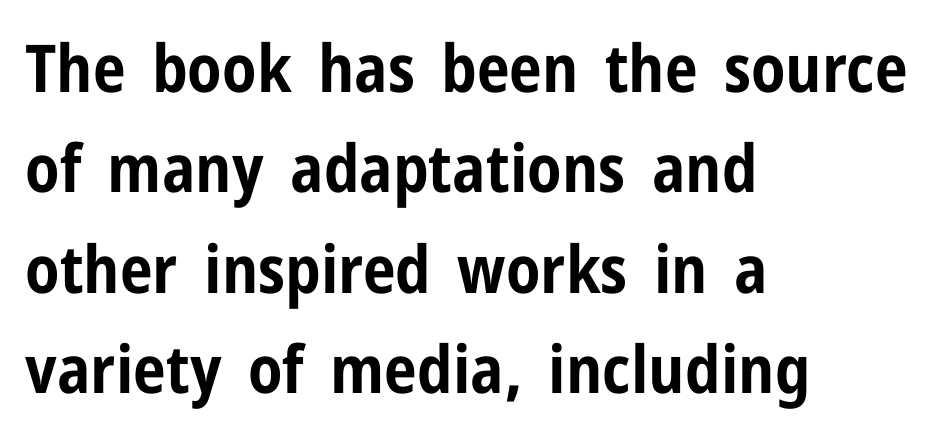
The image shows 66 px bold, condensed sans-serif type, upright; set left-aligned, normal line spacing (1.52x), normal letter spacing, not underlined; low stroke contrast and a medium x-height.
